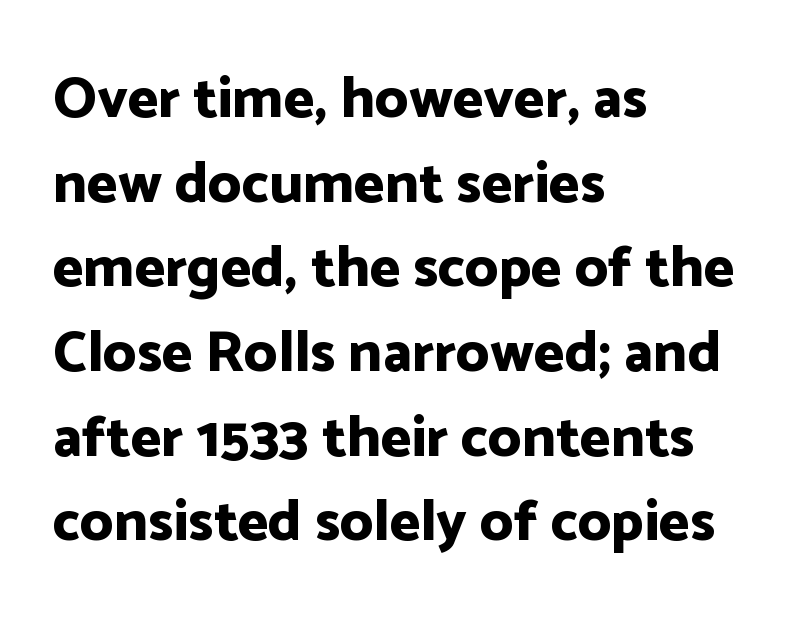
The image shows 58 px bold sans-serif type, upright; set left-aligned, normal line spacing (1.46x), normal letter spacing, not underlined; low stroke contrast and a medium x-height.
